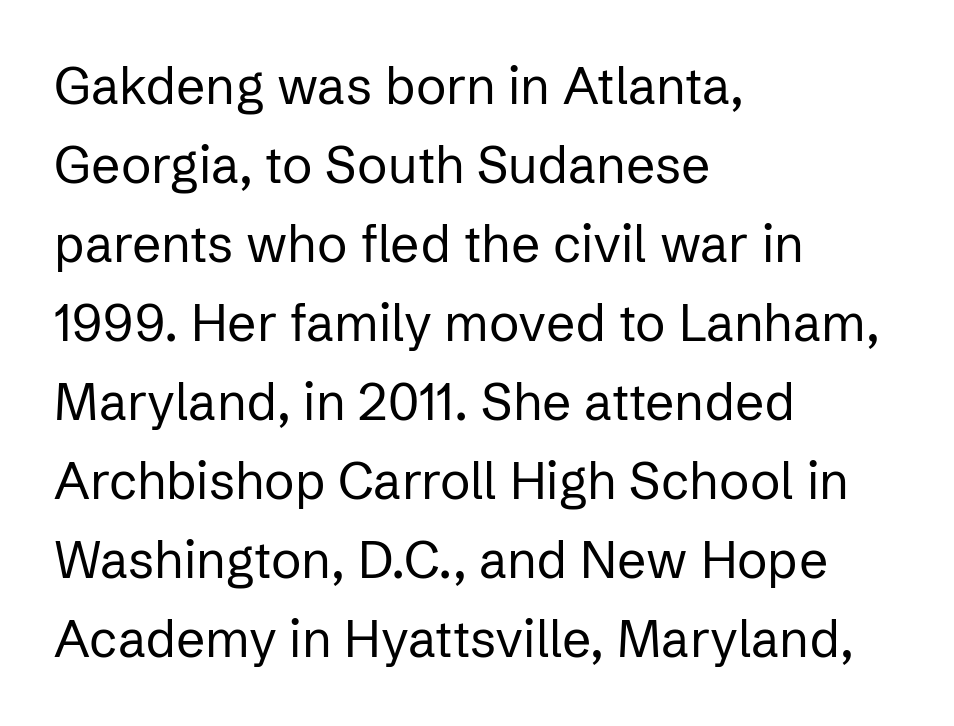
{"serif": "no", "italic": "no", "bold": "no", "weight": "regular", "width": "normal", "stroke_contrast": "low", "x_height": "medium", "monospaced": "no", "underline": "no", "align": "left", "line_spacing": "normal", "line_spacing_ratio": 1.55, "letter_spacing": "normal", "letter_spacing_em": 0.0, "glyph_px": 51}
